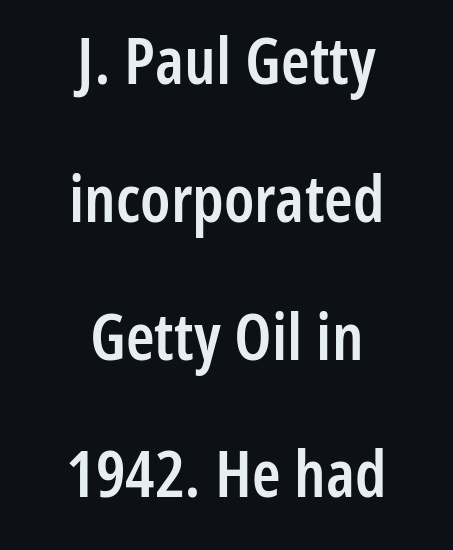
Character widths vary here, with narrow letters taking less room than wide ones. The sample has been set in demibold, a notch under bold. One glance says open: line gaps are wider than usual. The foot of each line stays bare and open.
